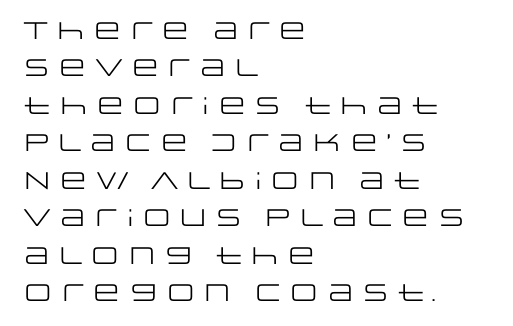
{"italic": "no", "bold": "no", "underline": "no", "align": "left", "line_spacing": "normal", "line_spacing_ratio": 1.56, "letter_spacing": "normal", "letter_spacing_em": 0.0, "glyph_px": 24}
